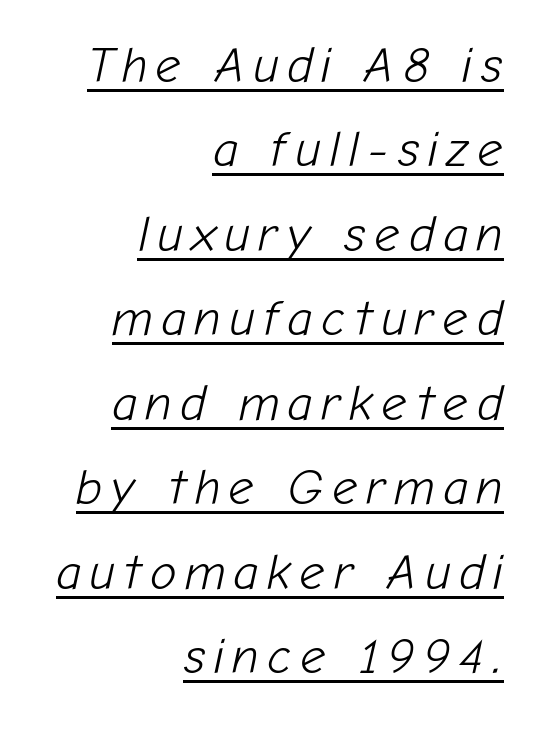
{"italic": "yes", "lean": "right", "slant_degrees": 12, "bold": "no", "weight": "light", "width": "normal", "stroke_contrast": "low", "x_height": "medium", "monospaced": "no", "underline": "yes", "align": "right", "line_spacing": "normal", "line_spacing_ratio": 1.69, "glyph_px": 50}
